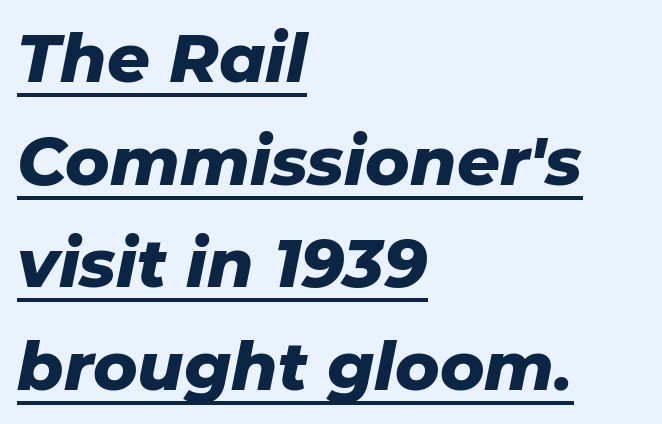
Here the designer chose a conventional face with non-uniform glyph widths. Every character sits at an angle, as italics do. Does the copy run flush right? No — it runs flush left. Students, observe: this is what conventionally led text looks like. The font is running at its bold setting.
